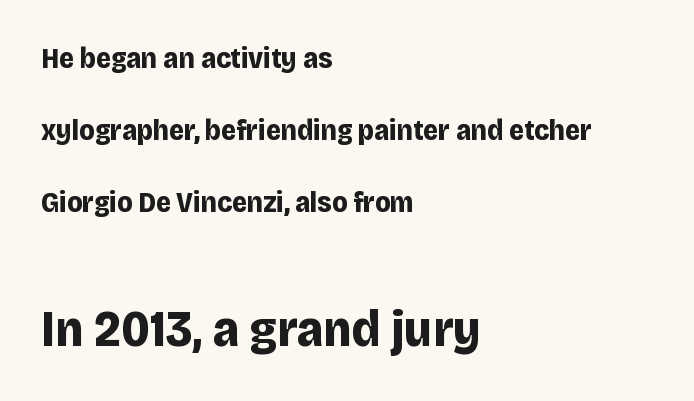
Horizontal bands of white between lines are thick stripes. You can tell from the bare stems that sans-serif type was used. Lines of text with bare space underneath. The passage shown has conventional tracking throughout. The following chunk of copy outweighs the initial chunk in type size.
